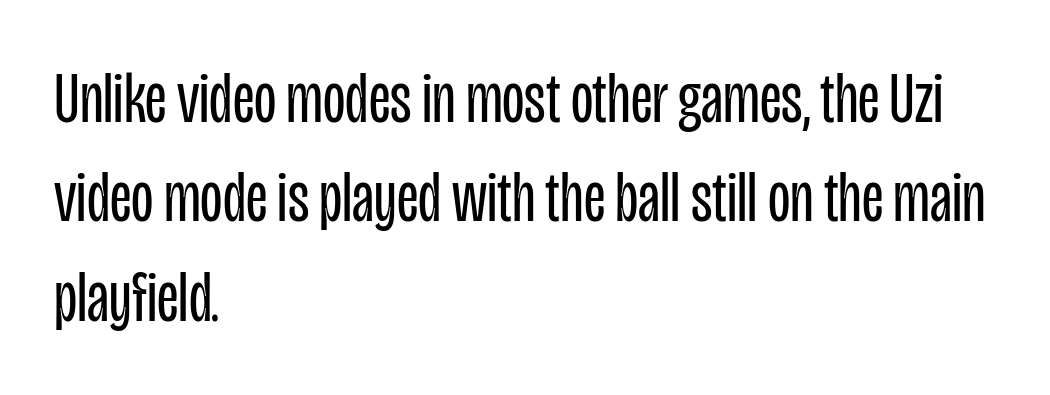
Glance below the letters and you will spot only blank space. The typesetter chose a ragged-right arrangement here. No feet cap the strokes, marking this as sans-serif type. Weight: regular or lighter. These lines keep a tight, regular rhythm from letter to letter. You could not count columns in this text — the font is proportionally spaced.
